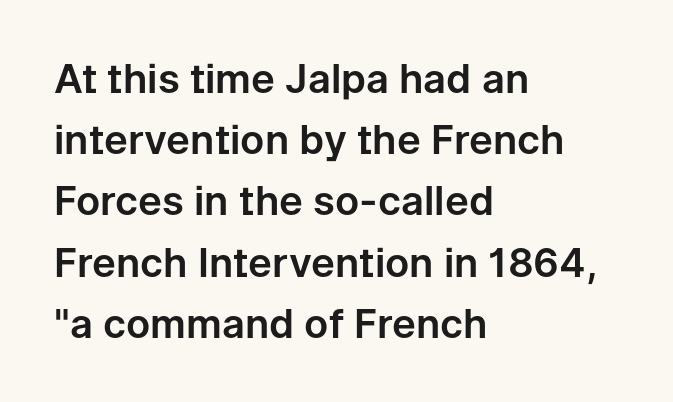
{"serif": "no", "italic": "no", "width": "normal", "stroke_contrast": "low", "x_height": "medium", "monospaced": "no", "underline": "no", "align": "left", "line_spacing": "normal", "line_spacing_ratio": 1.53, "letter_spacing": "normal", "letter_spacing_em": 0.0, "glyph_px": 40}
